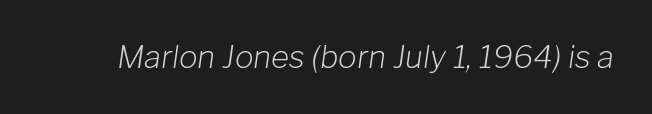
Q: Is the text bold? A: No.
Q: Is the text italic (slanted)? A: Yes, it leans right by about 8 degrees.
Q: Is the text underlined? A: No.
Q: Is the spacing between letters normal or unusually wide? A: Normal.
Q: Width (condensed, normal, or wide)? A: Normal.
Q: Stroke contrast? A: Low.
Q: x-height? A: Medium.
Q: Monospaced? A: No.
